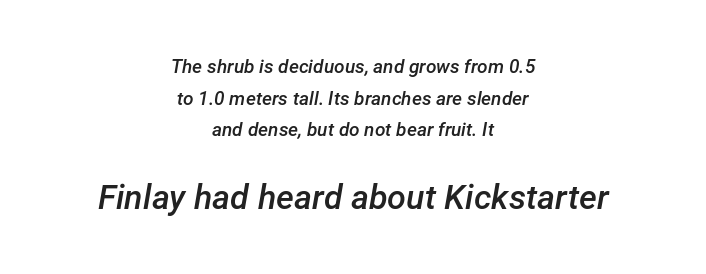
{"italic": "yes", "lean": "right", "slant_degrees": 12, "bold": "semi", "weight": "semibold", "width": "normal", "stroke_contrast": "low", "x_height": "medium", "monospaced": "no", "underline": "no", "align": "center", "line_spacing": "normal", "line_spacing_ratio": 1.67, "letter_spacing": "normal", "letter_spacing_em": 0.0, "larger_block": "second", "size_ratio": 1.79, "glyph_px": 34}
